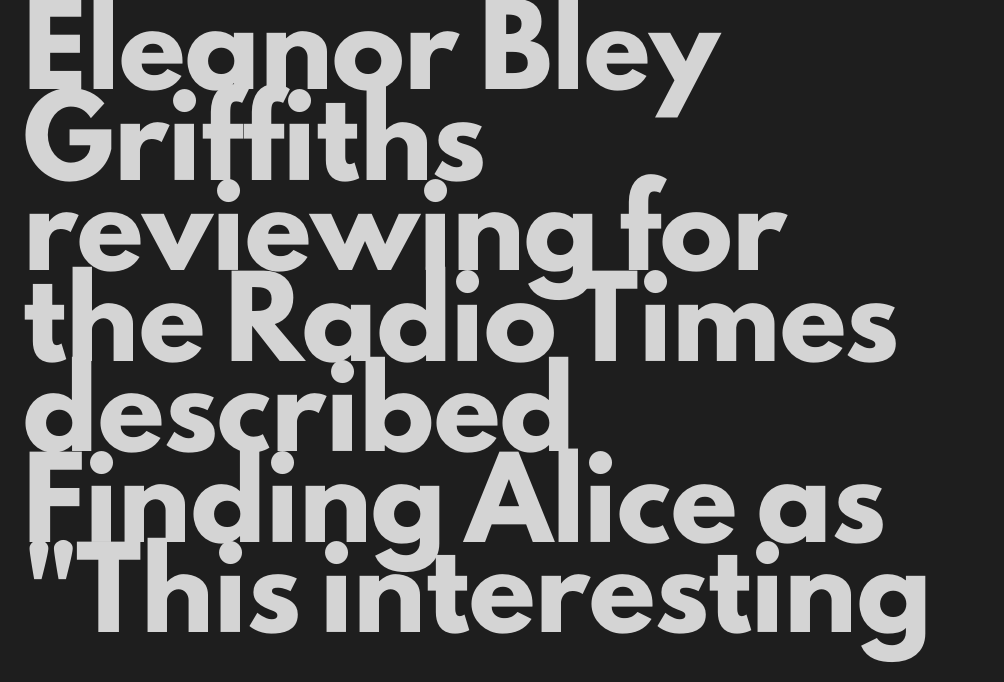
Any mark beneath the type? The region is blank. Weight check: bold — yes, fully. The paragraph shown leans on its left margin. Varying glyph widths throughout — classic text-font behaviour. Spacing between characters is what you'd get straight out of the box.
